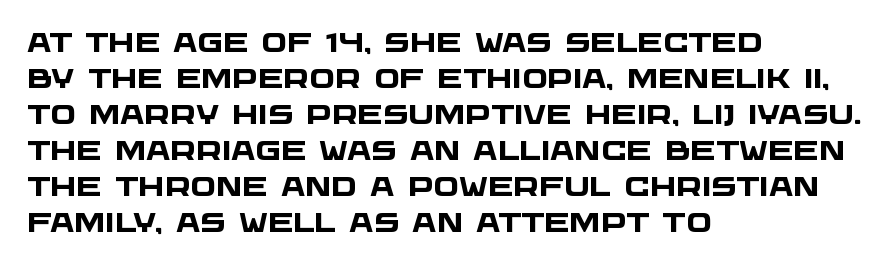
Q: Is the text bold? A: Yes.
Q: Is the text underlined? A: No.
Q: How is the paragraph aligned? A: Left-aligned.
Q: Is the spacing between letters normal or unusually wide? A: Normal.
Q: Is the spacing between lines tight, normal or loose? A: Normal.
